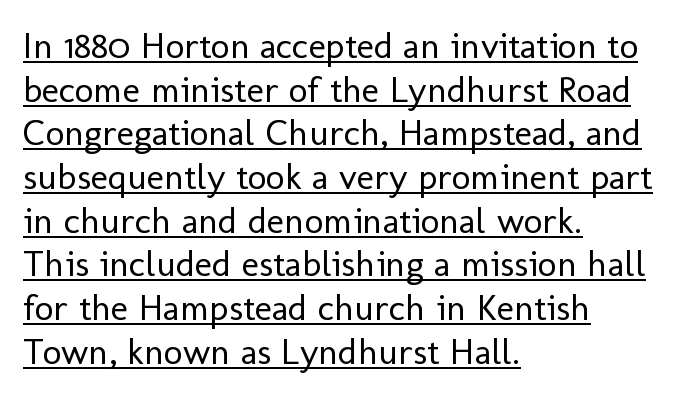
The image shows 37 px regular-weight sans-serif type, upright; set left-aligned, line spacing 1.18x, normal letter spacing, underlined; low stroke contrast and a medium x-height.
